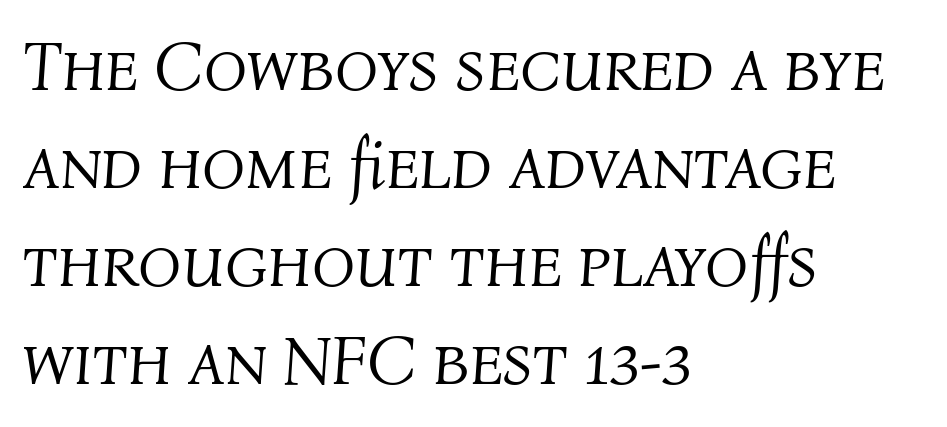
The image shows 71 px light type, italic (leaning right); set left-aligned, normal line spacing (1.38x), normal letter spacing, not underlined; medium stroke contrast and a medium x-height.
